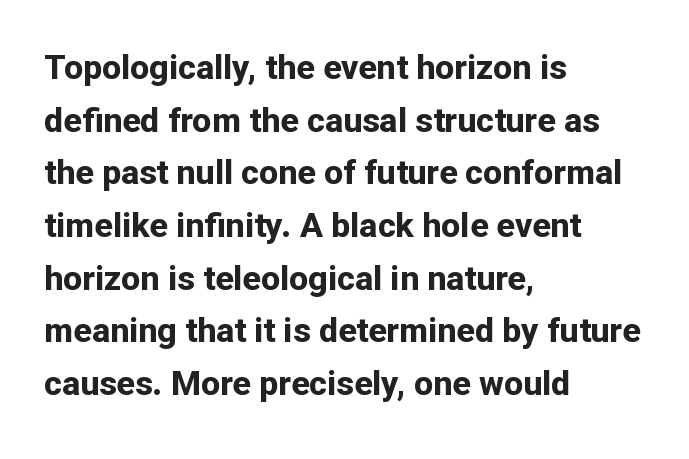
The image shows 34 px bold sans-serif type, upright; set left-aligned, normal line spacing (1.55x), normal letter spacing, not underlined; low stroke contrast and a medium x-height.
